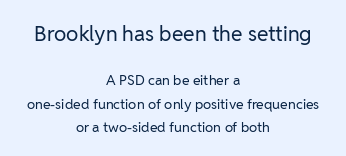
The image shows 21 px text type, upright; set centered, normal line spacing (1.65x), normal letter spacing, not underlined; the first (top) block is 1.5x larger.
